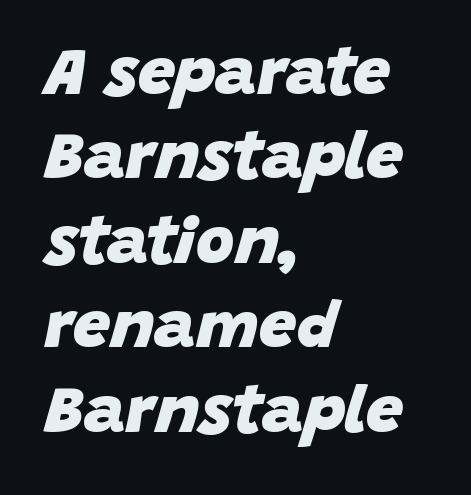
Check the space under the baseline: it is left empty. Horizontal bands of white between lines are of average thickness. Does the lettering tilt? It does — this is italic. The paragraph shown leans on its left margin. The horizontal fit of the characters is conventional and even.
